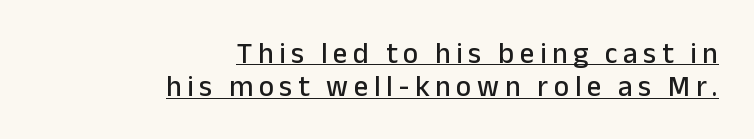
Q: Is the text italic (slanted)? A: No, it is upright.
Q: Is the typeface a serif or a sans-serif typeface? A: Sans-serif.
Q: Is the text underlined? A: Yes.
Q: How is the paragraph aligned? A: Right-aligned.
Q: Is the spacing between lines tight, normal or loose? A: Tight.
Q: Width (condensed, normal, or wide)? A: Normal.
Q: Stroke contrast? A: Low.
Q: x-height? A: Medium.
Q: Monospaced? A: No.
